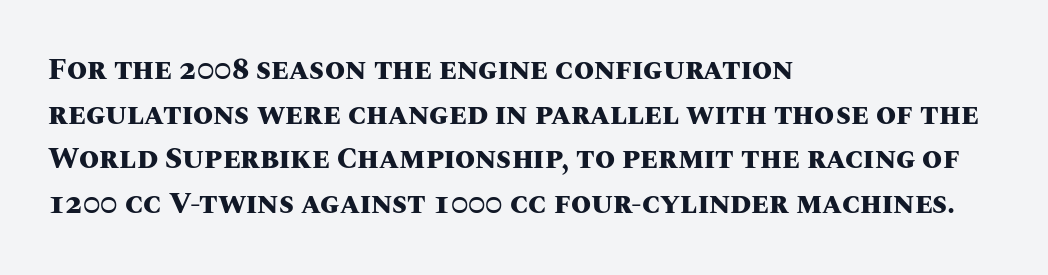
The image shows 29 px heavy type, upright; set left-aligned, normal line spacing (1.54x), normal letter spacing, not underlined; medium stroke contrast and a large x-height.
